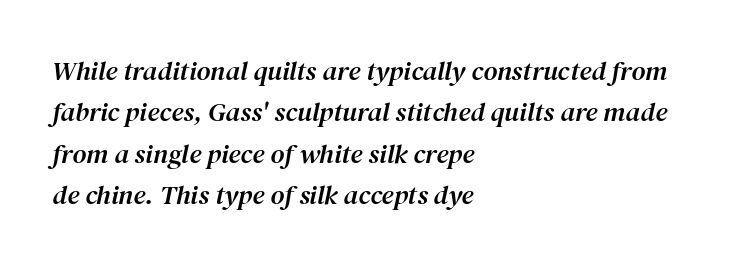
{"italic": "yes", "lean": "right", "slant_degrees": 12, "underline": "no", "align": "left", "line_spacing": "normal", "line_spacing_ratio": 1.53, "letter_spacing": "normal", "letter_spacing_em": 0.0, "glyph_px": 27}
